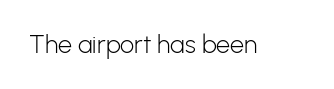
{"italic": "no", "bold": "no", "underline": "no", "letter_spacing": "normal", "letter_spacing_em": 0.0, "glyph_px": 25}
